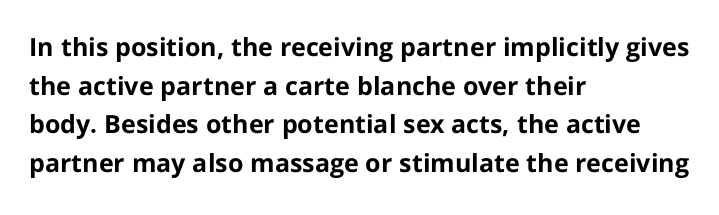
Q: Is the text bold? A: Yes.
Q: Is the text italic (slanted)? A: No, it is upright.
Q: Is the text underlined? A: No.
Q: How is the paragraph aligned? A: Left-aligned.
Q: Is the spacing between letters normal or unusually wide? A: Normal.
Q: Is the spacing between lines tight, normal or loose? A: Normal.
